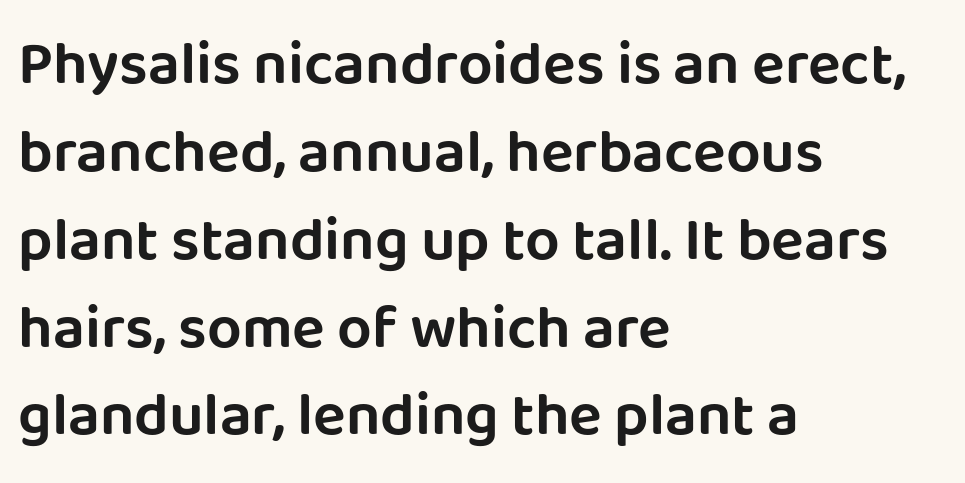
Q: Is the text italic (slanted)? A: No, it is upright.
Q: Is the typeface a serif or a sans-serif typeface? A: Sans-serif.
Q: Is the text underlined? A: No.
Q: How is the paragraph aligned? A: Left-aligned.
Q: Is the spacing between letters normal or unusually wide? A: Normal.
Q: Is the spacing between lines tight, normal or loose? A: Normal.
Q: Width (condensed, normal, or wide)? A: Normal.
Q: Stroke contrast? A: Low.
Q: x-height? A: Large.
Q: Monospaced? A: No.
